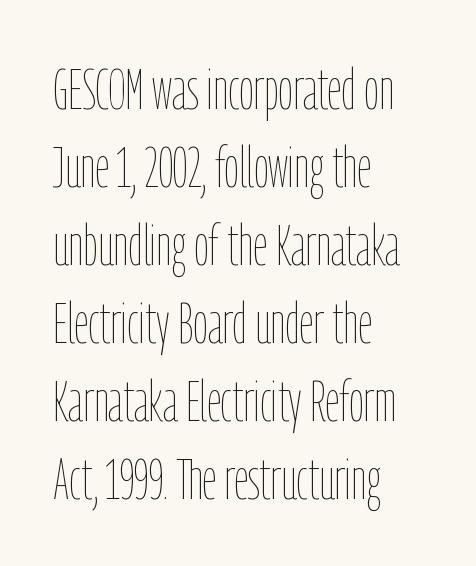
Notice how descenders clear the ascenders below comfortably — that's standard leading. Line beginnings align vertically; line endings do not. The passage shown is not bold in any degree. Designer's note — italics off, roman on. A bare baseline throughout the passage.
